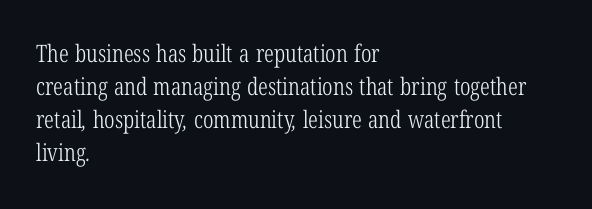
Bold? No — there's no thickening of the strokes. All the whitespace from short lines collects on the right. The rendering keeps characters at their native spacing. Summary of vertical rhythm: regular, with standard interline spacing. Anything drawn beneath the words? Only blank space.
